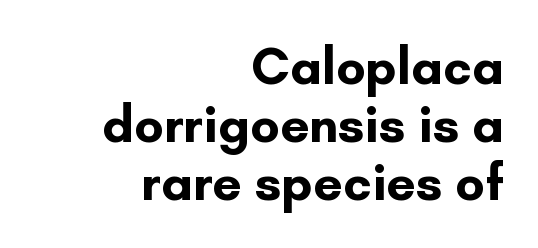
The rag falls on the left side of this text block. Tracking value appears to be zero — textbook default spacing. The glyphs are unaccompanied by any horizontal stroke below them. Vertical spacing — tight. Think of a printed novel: that variable character pitch is what you see here. Upright lettering throughout.
